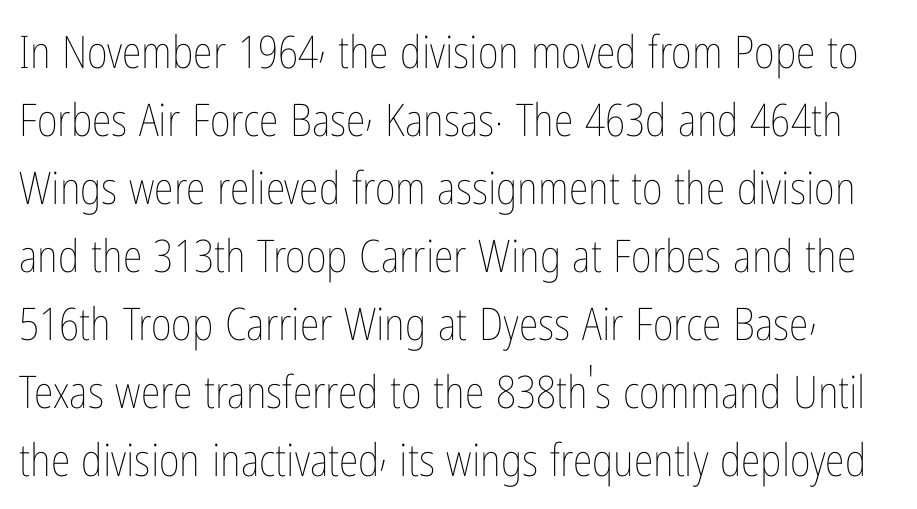
{"italic": "no", "bold": "no", "weight": "thin", "width": "condensed", "stroke_contrast": "low", "x_height": "medium", "monospaced": "no", "underline": "no", "line_spacing": "normal", "line_spacing_ratio": 1.51, "letter_spacing": "normal", "letter_spacing_em": 0.0, "glyph_px": 45}
